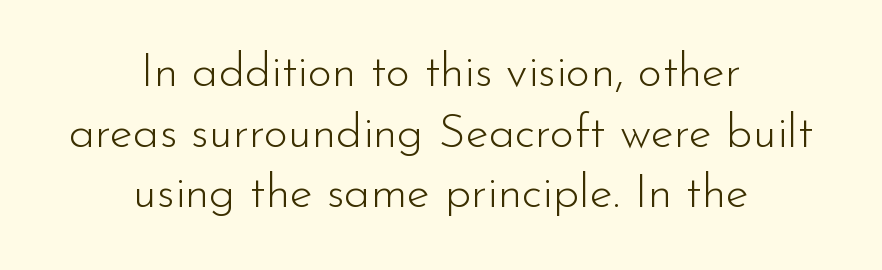
The image shows 47 px light sans-serif type, upright; set centered, normal line spacing (1.29x), normal letter spacing, not underlined; low stroke contrast and a small x-height.
